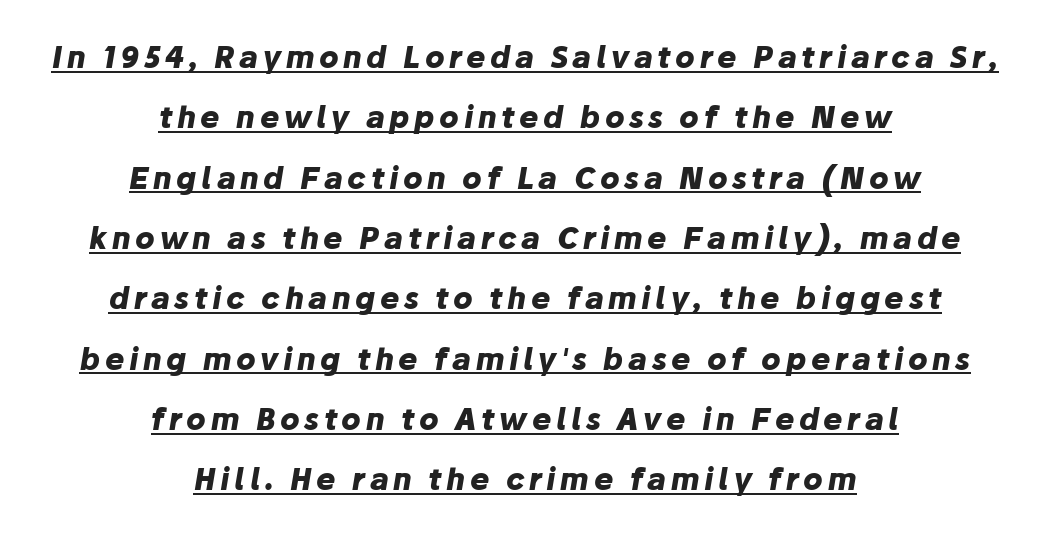
Q: Is the text bold? A: Yes.
Q: Is the text italic (slanted)? A: Yes, it leans right by about 10 degrees.
Q: Is the text underlined? A: Yes.
Q: How is the paragraph aligned? A: Centered.
Q: Is the spacing between lines tight, normal or loose? A: Loose.
Q: Width (condensed, normal, or wide)? A: Normal.
Q: Stroke contrast? A: Low.
Q: x-height? A: Medium.
Q: Monospaced? A: No.
